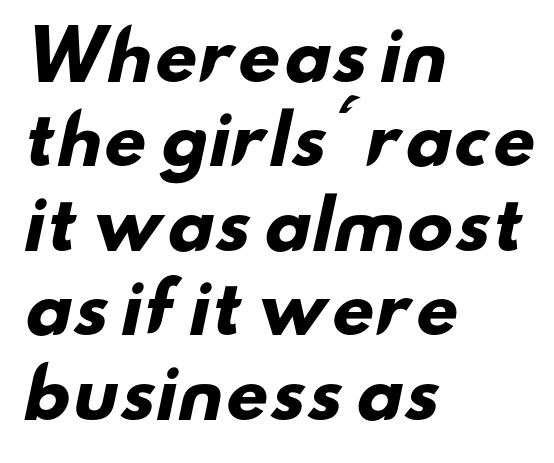
{"serif": "no", "bold": "yes", "weight": "heavy", "width": "wide", "stroke_contrast": "low", "x_height": "small", "monospaced": "no", "underline": "no", "align": "left", "line_spacing": "normal", "line_spacing_ratio": 1.26, "letter_spacing": "normal", "letter_spacing_em": 0.0, "glyph_px": 67}
